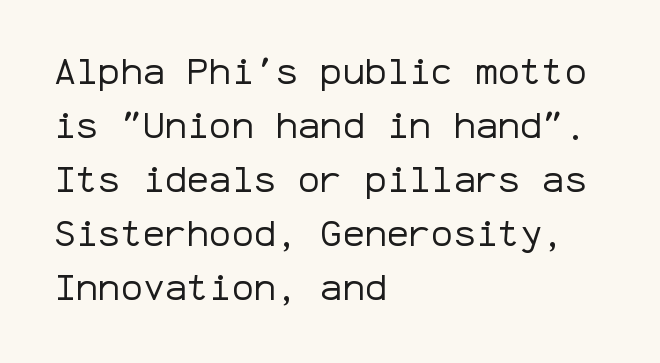
Q: Is the text bold? A: No.
Q: Is the text italic (slanted)? A: No, it is upright.
Q: Is the typeface a serif or a sans-serif typeface? A: Sans-serif.
Q: Is the text underlined? A: No.
Q: How is the paragraph aligned? A: Left-aligned.
Q: Is the spacing between letters normal or unusually wide? A: Normal.
Q: Is the spacing between lines tight, normal or loose? A: Normal.
Q: Width (condensed, normal, or wide)? A: Normal.
Q: Stroke contrast? A: Low.
Q: x-height? A: Medium.
Q: Monospaced? A: Yes.
